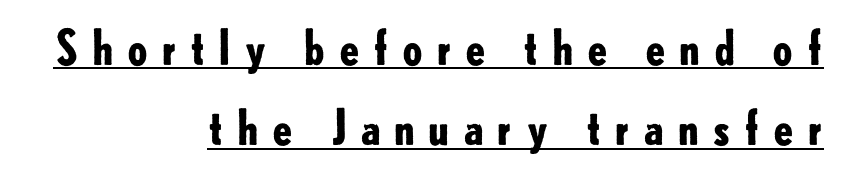
Q: Is the text bold? A: Yes.
Q: Is the text italic (slanted)? A: No, it is upright.
Q: Is the typeface a serif or a sans-serif typeface? A: Sans-serif.
Q: Is the text underlined? A: Yes.
Q: How is the paragraph aligned? A: Right-aligned.
Q: Is the spacing between letters normal or unusually wide? A: Unusually wide.
Q: Width (condensed, normal, or wide)? A: Normal.
Q: Stroke contrast? A: Low.
Q: x-height? A: Small.
Q: Monospaced? A: No.
